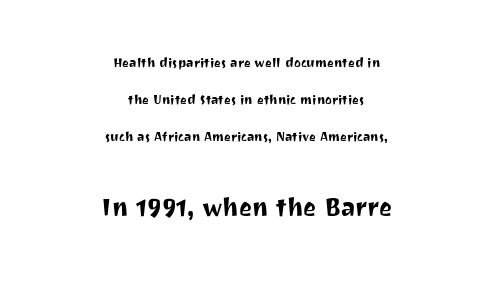
Grotesque or geometric, the face here clearly has no serifs. Each letter keeps its own natural width here, so spacing adapts to shape. In terms of letterspacing, this is plain default setting. The composition opens small and finishes big. How would I describe the line gaps? Wide and relaxed.
